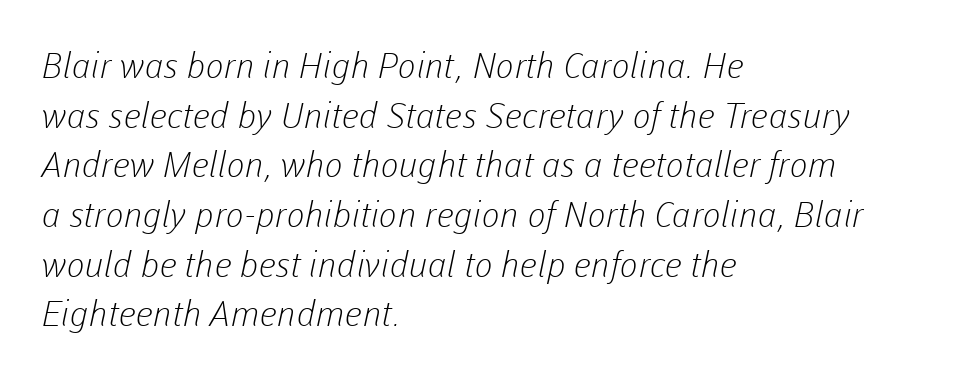
The image shows 35 px light sans-serif type; set left-aligned, normal line spacing (1.42x), normal letter spacing, not underlined; low stroke contrast and a medium x-height.
